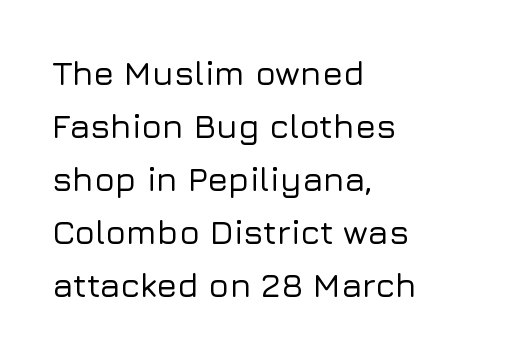
The letters stand upright; this is a roman face. Underlining? Definitely not there. Typographically, this falls in the sans-serif category. How would I describe the line gaps? Plain and ordinary. Nothing unusual about the tracking: characters are spaced as the font intends.
